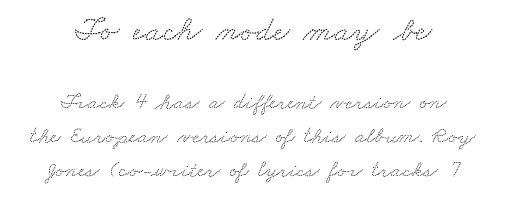
Q: Is the typeface a serif or a sans-serif typeface? A: Serif.
Q: Is the text underlined? A: No.
Q: How is the paragraph aligned? A: Centered.
Q: Is the spacing between letters normal or unusually wide? A: Normal.
Q: Is the spacing between lines tight, normal or loose? A: Normal.
Q: Which block of text is set in a larger size, the first (top) or the second (bottom)? A: The first (top) one.
Q: Width (condensed, normal, or wide)? A: Wide.
Q: Stroke contrast? A: Low.
Q: x-height? A: Small.
Q: Monospaced? A: No.
